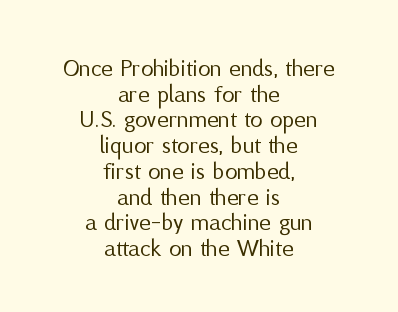
The designer dialed line spacing down below the default. The letters look calm and open, with moderate or lighter stems. Type without underlining. This rendering leaves character spacing at its baseline value. The lettering holds an erect, upright posture throughout. The passage is arranged like a title page — every line centered.
